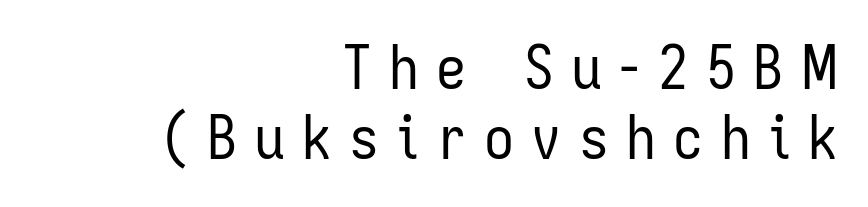
The image shows 60 px regular-weight, condensed sans-serif type, upright; set right-aligned, line spacing 1.17x, unusually wide letter spacing (+0.29 em), not underlined; low stroke contrast and a medium x-height.
